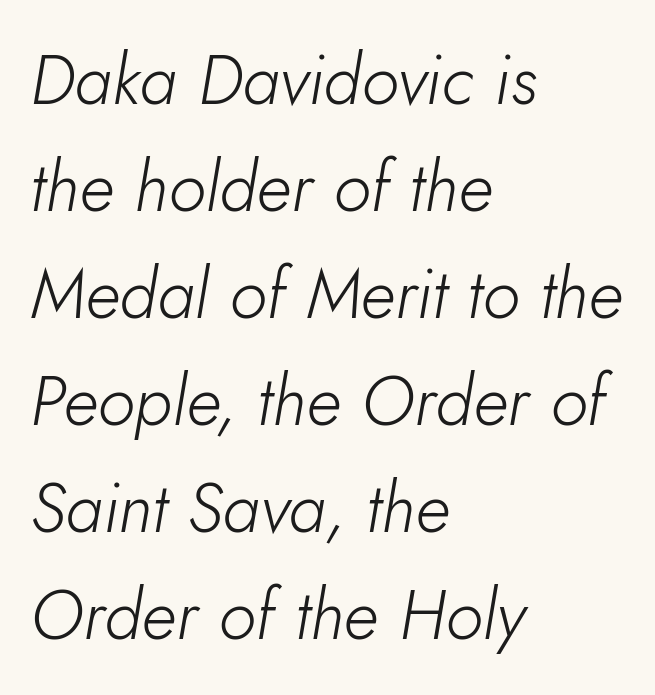
Q: Is the text bold? A: No.
Q: Is the text italic (slanted)? A: Yes, it leans right by about 5 degrees.
Q: Is the text underlined? A: No.
Q: How is the paragraph aligned? A: Left-aligned.
Q: Is the spacing between letters normal or unusually wide? A: Normal.
Q: Is the spacing between lines tight, normal or loose? A: Normal.
Q: Width (condensed, normal, or wide)? A: Normal.
Q: Stroke contrast? A: Low.
Q: x-height? A: Small.
Q: Monospaced? A: No.
